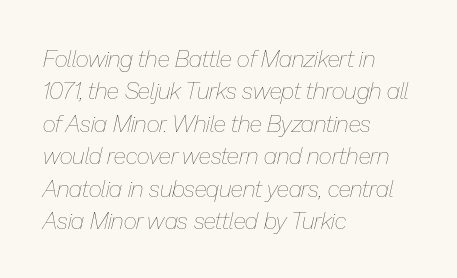
In terms of posture, this sample is oblique. The letterforms sit at book weight or below. You could call the tracking neutral — neither tight nor loose. No word sits above an underline. Rows of type keep a routine distance in the vertical direction. Line beginnings align vertically; line endings do not.
